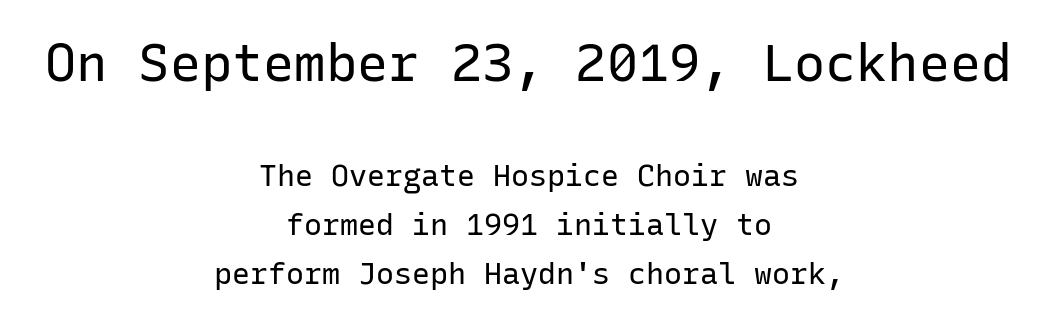
Neither beginnings nor endings align; midpoints do. Descenders hang freely into open space. The specimen reads as upright at a glance. On a weight scale, this lands at 450 or below. Is the letter spacing exaggerated? No — it looks like the ordinary default. You get the large type first, then a drop to smaller type.
